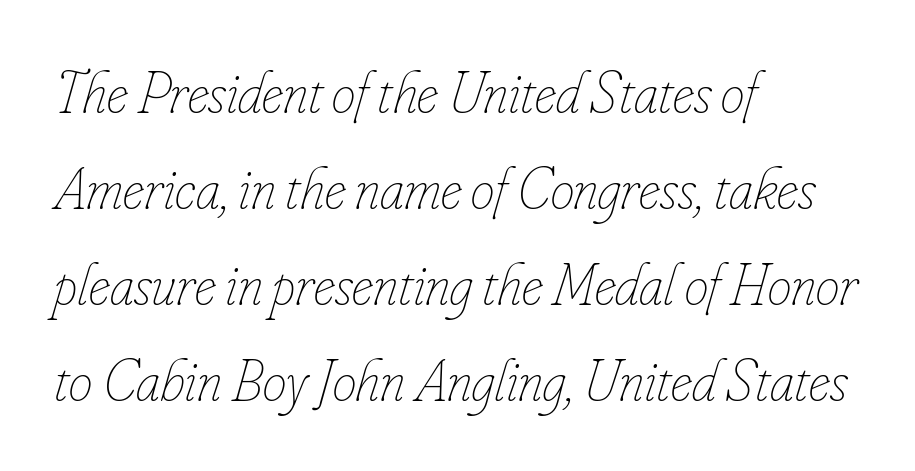
Q: Is the text bold? A: No.
Q: Is the text italic (slanted)? A: Yes, it leans right by about 16 degrees.
Q: Is the text underlined? A: No.
Q: How is the paragraph aligned? A: Left-aligned.
Q: Is the spacing between letters normal or unusually wide? A: Normal.
Q: Is the spacing between lines tight, normal or loose? A: Normal.
Q: Width (condensed, normal, or wide)? A: Condensed.
Q: Stroke contrast? A: Low.
Q: x-height? A: Small.
Q: Monospaced? A: No.
